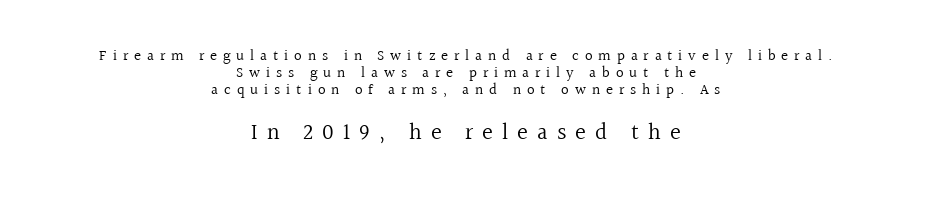
Q: Is the text bold? A: No.
Q: Is the text italic (slanted)? A: No, it is upright.
Q: Is the text underlined? A: No.
Q: How is the paragraph aligned? A: Centered.
Q: Is the spacing between letters normal or unusually wide? A: Unusually wide.
Q: Is the spacing between lines tight, normal or loose? A: Tight.
Q: Which block of text is set in a larger size, the first (top) or the second (bottom)? A: The second (bottom) one.
